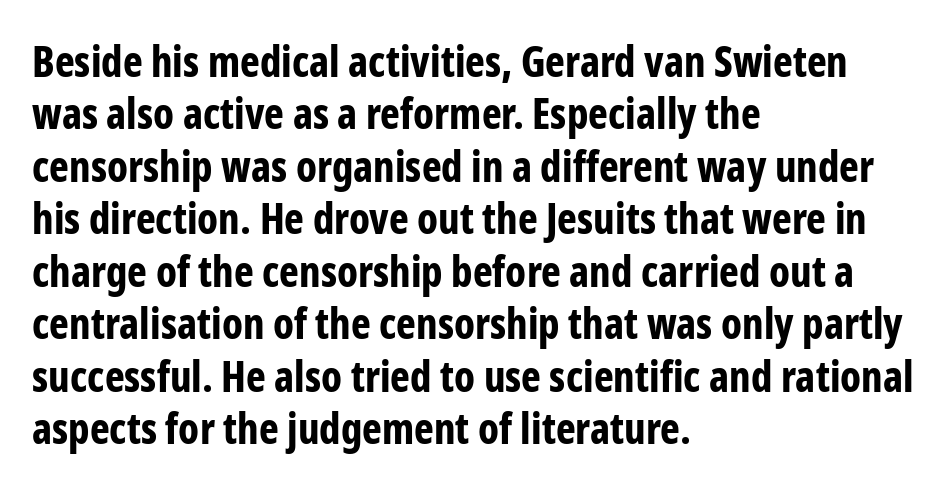
The paragraph shown leans on its left margin. Every letter is thick-stroked: bold, no question. The lettering holds an erect, upright posture throughout. The face used here is proportionally spaced, like ordinary book or web type. Characters follow at the spacing the type designer built in.
